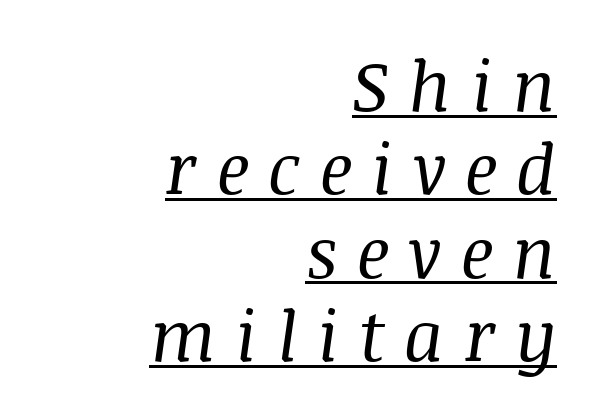
Q: Is the text bold? A: No.
Q: Is the text italic (slanted)? A: Yes, it leans right by about 8 degrees.
Q: Is the typeface a serif or a sans-serif typeface? A: Serif.
Q: Is the text underlined? A: Yes.
Q: How is the paragraph aligned? A: Right-aligned.
Q: Is the spacing between letters normal or unusually wide? A: Unusually wide.
Q: Width (condensed, normal, or wide)? A: Normal.
Q: Stroke contrast? A: Medium.
Q: x-height? A: Large.
Q: Monospaced? A: No.
